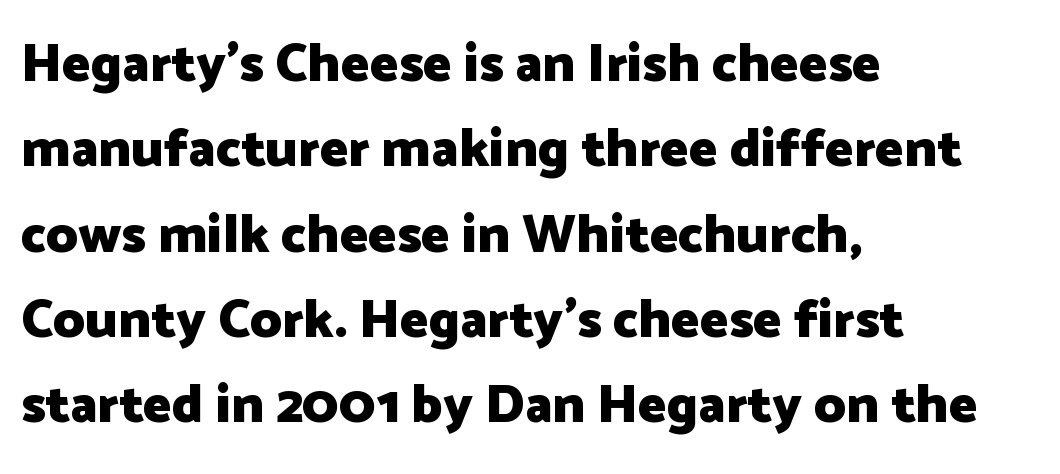
{"serif": "no", "italic": "no", "bold": "yes", "weight": "heavy", "width": "normal", "stroke_contrast": "low", "x_height": "medium", "monospaced": "no", "underline": "no", "align": "left", "line_spacing": "normal", "line_spacing_ratio": 1.58, "letter_spacing": "normal", "letter_spacing_em": 0.0, "glyph_px": 54}
